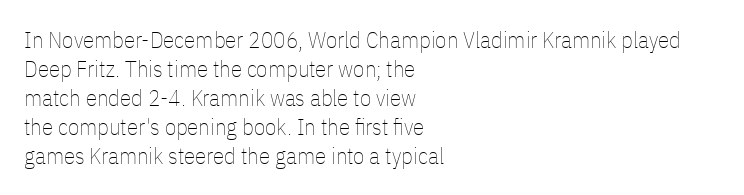
Q: Is the text bold? A: No.
Q: Is the text italic (slanted)? A: No, it is upright.
Q: Is the text underlined? A: No.
Q: How is the paragraph aligned? A: Left-aligned.
Q: Is the spacing between letters normal or unusually wide? A: Normal.
Q: Is the spacing between lines tight, normal or loose? A: Normal.
